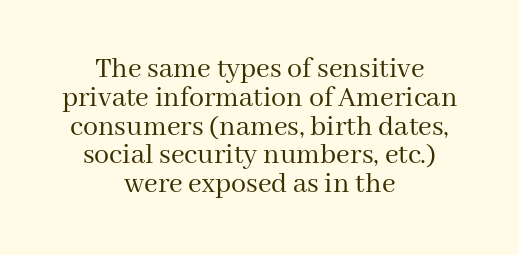
{"serif": "yes", "italic": "no", "bold": "no", "weight": "regular", "width": "normal", "stroke_contrast": "medium", "x_height": "medium", "monospaced": "no", "underline": "no", "align": "center", "line_spacing": "tight", "line_spacing_ratio": 0.96, "letter_spacing": "normal", "letter_spacing_em": 0.0, "glyph_px": 30}
